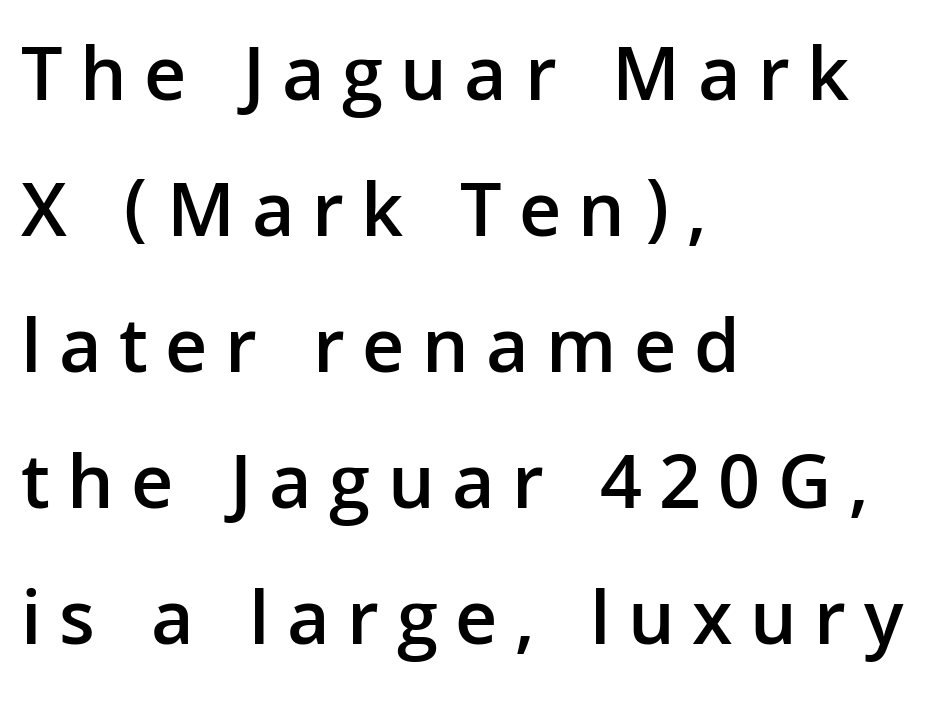
Q: Is the text bold? A: Semi-bold.
Q: Is the text italic (slanted)? A: No, it is upright.
Q: Is the typeface a serif or a sans-serif typeface? A: Sans-serif.
Q: Is the text underlined? A: No.
Q: How is the paragraph aligned? A: Left-aligned.
Q: Is the spacing between letters normal or unusually wide? A: Unusually wide.
Q: Width (condensed, normal, or wide)? A: Normal.
Q: Stroke contrast? A: Low.
Q: x-height? A: Medium.
Q: Monospaced? A: No.
